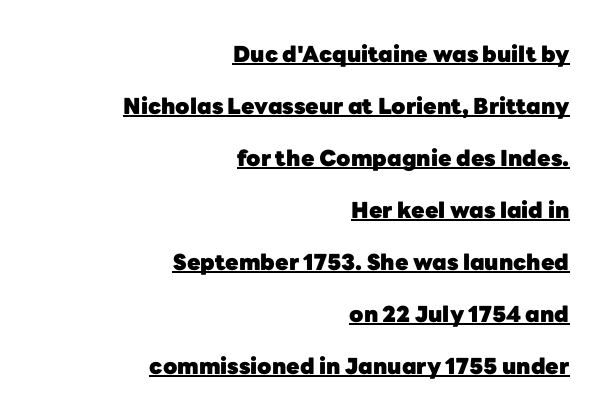
Layout note: lines flush right. Summary of vertical rhythm: relaxed, with wide interline spacing. A baseline rule has been typeset under these characters. Do the letters lean? They stand straight. The rendering keeps characters at their native spacing. Typesetter's note: full bold, strokes at maximum text heaviness.
